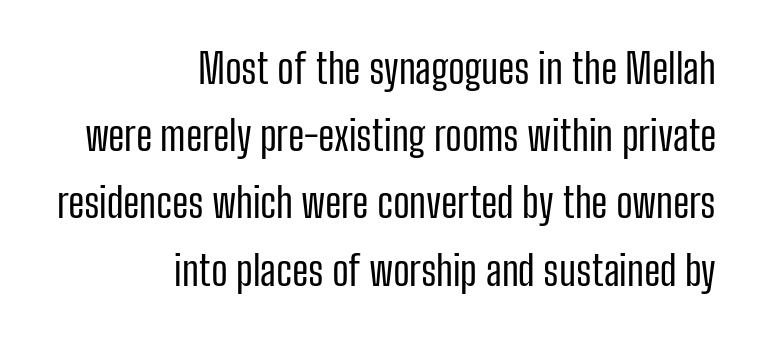
Does the type have serifs? No, each stem ends abruptly. No letter is thick-stroked: the sample isn't bold. The axis of the letterforms is exactly vertical. Looks like regular typesetting: each glyph gets only the width it needs.
